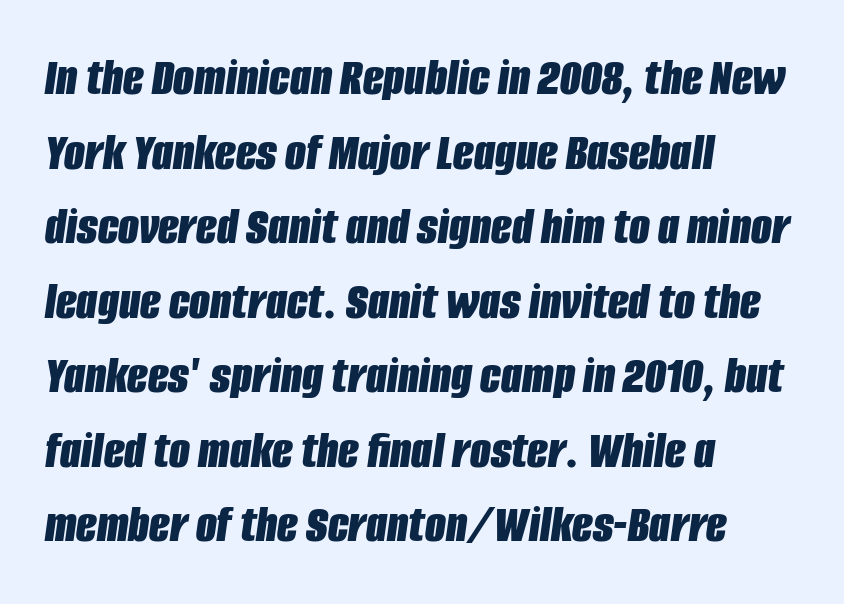
{"italic": "yes", "lean": "right", "slant_degrees": 8, "bold": "yes", "weight": "bold", "width": "condensed", "stroke_contrast": "low", "x_height": "large", "monospaced": "no", "underline": "no", "align": "left", "line_spacing": "normal", "line_spacing_ratio": 1.38, "letter_spacing": "normal", "letter_spacing_em": 0.0, "glyph_px": 54}
